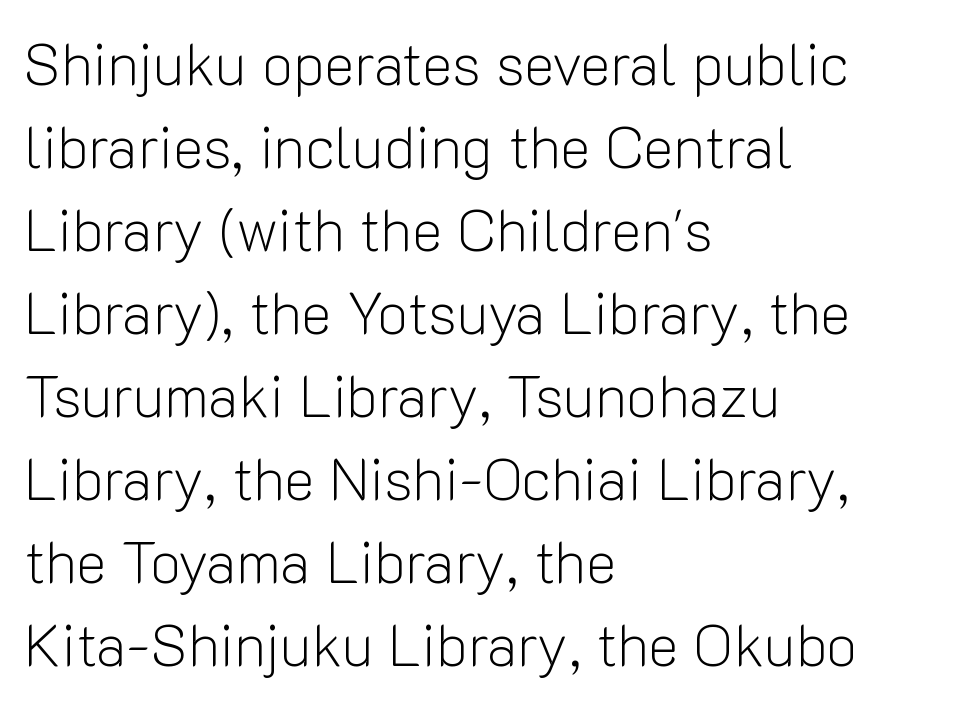
Q: Is the text bold? A: No.
Q: Is the text italic (slanted)? A: No, it is upright.
Q: Is the typeface a serif or a sans-serif typeface? A: Sans-serif.
Q: Is the text underlined? A: No.
Q: How is the paragraph aligned? A: Left-aligned.
Q: Is the spacing between letters normal or unusually wide? A: Normal.
Q: Is the spacing between lines tight, normal or loose? A: Normal.
Q: Width (condensed, normal, or wide)? A: Normal.
Q: Stroke contrast? A: Low.
Q: x-height? A: Medium.
Q: Monospaced? A: No.
